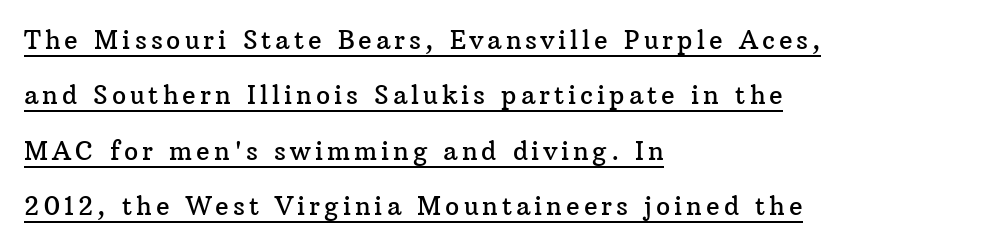
Notice how the passage keeps a crisp vertical edge on the left only. You can see a thin bar hugging the bottom of the glyphs. Rendered with straight, roman letterforms. The leading is generous, giving the passage an open texture.
